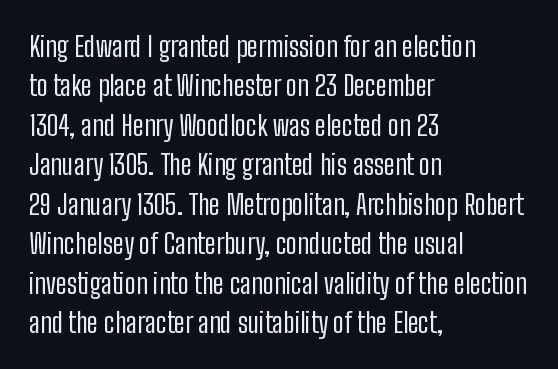
Each letter keeps its own natural width here, so spacing adapts to shape. Is there any slant? The stems are plumb. The strip under each line holds only bare page. The line-height multiplier appears to be the usual default.
